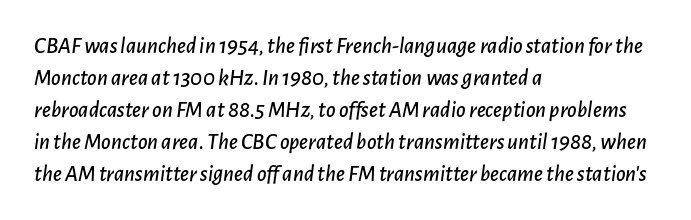
The image shows 23 px text type, italic (leaning right); set left-aligned, normal line spacing (1.39x), normal letter spacing, not underlined.
